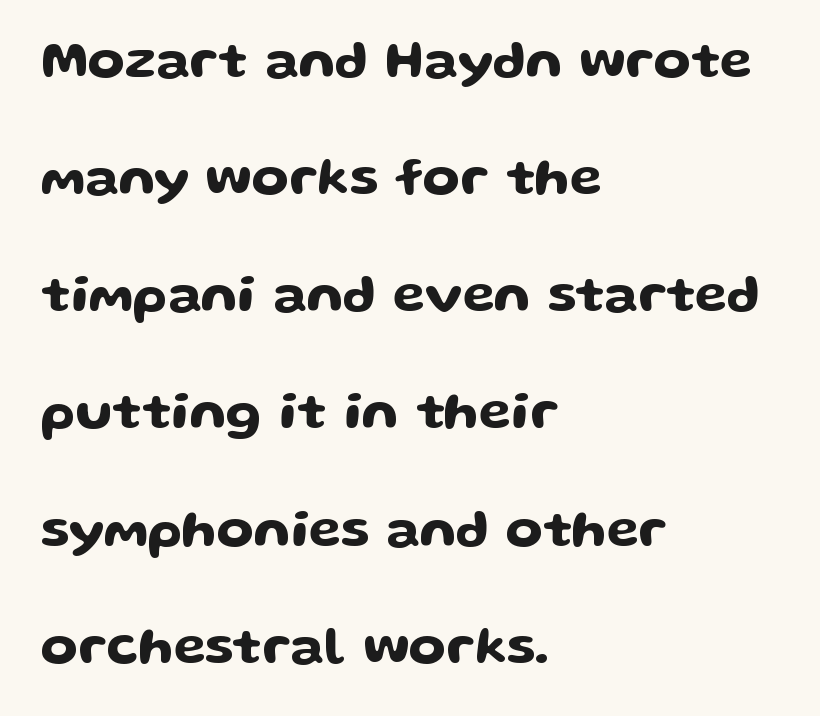
Nothing sits at the stroke ends, so this counts as sans-serif. Compared with typical paragraphs, the rows here are farther apart. A typesetter would call this zero additional tracking. The letters advance in unequal steps, a hallmark of proportional type.
